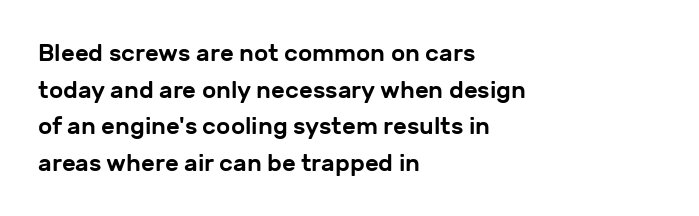
Unlike italic type, these characters show no tilt at all. Glyph-to-glyph distance matches everyday printed text. The line-height multiplier appears to be the usual default. The rag falls on the right side of this text block.
